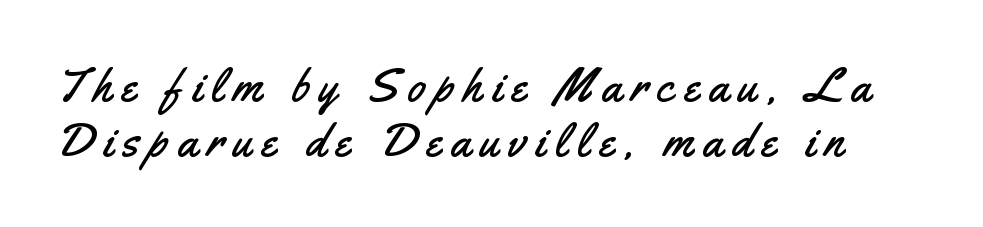
{"serif": "no", "width": "condensed", "stroke_contrast": "medium", "x_height": "small", "monospaced": "no", "underline": "no", "line_spacing_ratio": 1.18, "letter_spacing": "wide", "letter_spacing_em": 0.21, "glyph_px": 47}
